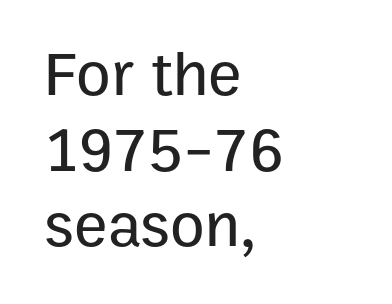
{"serif": "no", "italic": "no", "width": "normal", "stroke_contrast": "low", "x_height": "medium", "monospaced": "no", "underline": "no", "align": "left", "line_spacing_ratio": 1.2, "letter_spacing": "normal", "letter_spacing_em": 0.0, "glyph_px": 63}
